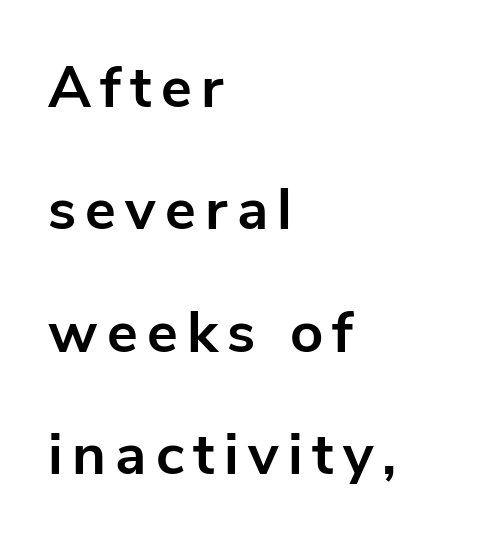
{"serif": "no", "italic": "no", "bold": "yes", "weight": "bold", "width": "normal", "stroke_contrast": "low", "x_height": "medium", "monospaced": "no", "underline": "no", "align": "left", "line_spacing": "loose", "line_spacing_ratio": 2.11, "glyph_px": 58}
